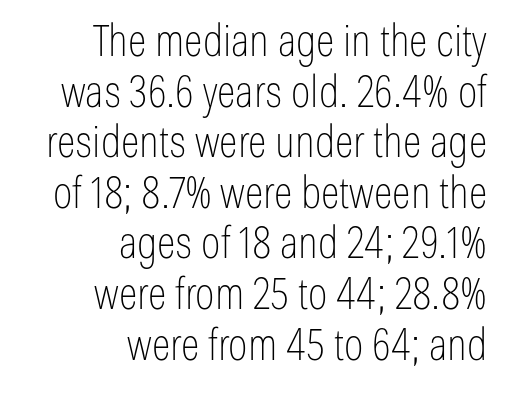
Just letters on the line, the space beneath them empty. The typeface chosen for these lines omits serifs. You can tell it's not italic because the verticals are truly vertical. A light-to-regular cut is what we see here.
